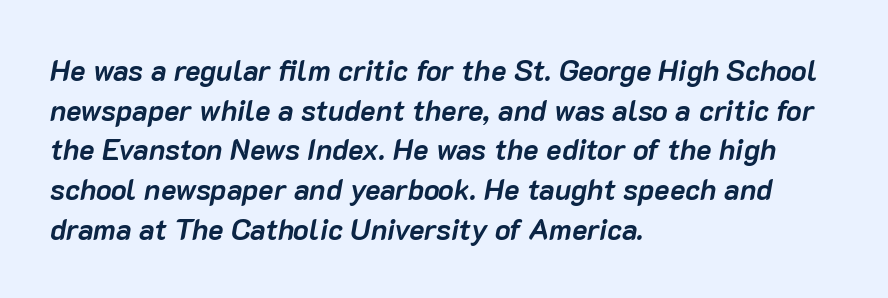
{"italic": "yes", "lean": "right", "slant_degrees": 10, "bold": "yes", "weight": "semibold", "width": "normal", "stroke_contrast": "low", "x_height": "medium", "monospaced": "no", "underline": "no", "align": "left", "line_spacing": "normal", "line_spacing_ratio": 1.37, "letter_spacing": "normal", "letter_spacing_em": 0.0, "glyph_px": 29}
